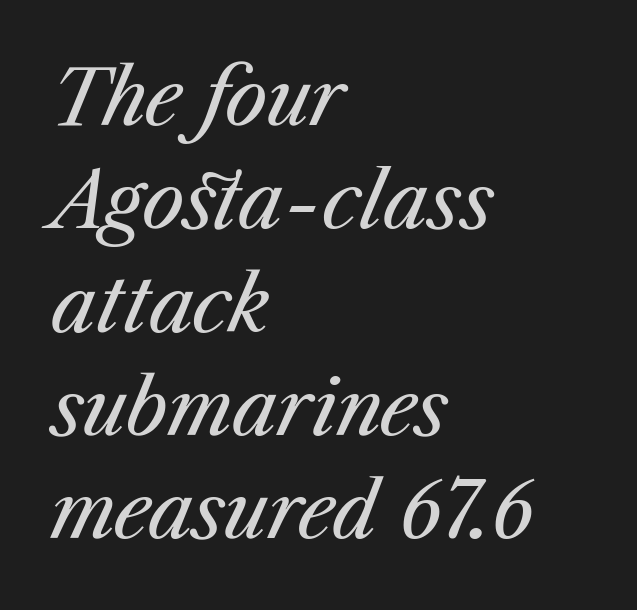
Q: Is the text bold? A: No.
Q: Is the text italic (slanted)? A: Yes, it leans right by about 23 degrees.
Q: Is the text underlined? A: No.
Q: How is the paragraph aligned? A: Left-aligned.
Q: Is the spacing between letters normal or unusually wide? A: Normal.
Q: Is the spacing between lines tight, normal or loose? A: Normal.
Q: Width (condensed, normal, or wide)? A: Normal.
Q: Stroke contrast? A: Medium.
Q: x-height? A: Medium.
Q: Monospaced? A: No.
